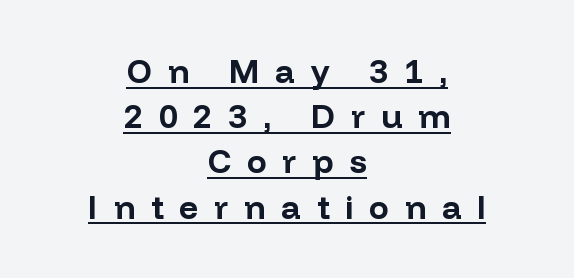
The passage shown is underscored from start to finish. Italic? Not at all — the glyphs are vertical. The block of text has a typical density, with ordinary space between rows. One-word summary of the alignment: center. In terms of weight, the rendering is a true, heavy bold.
